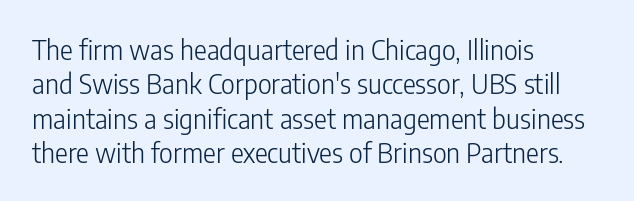
The letterforms sit at book weight or below. Honestly, the letter spacing is just normal — you wouldn't notice it. The type sits square on the baseline with zero lean. Unmarked baselines from the first word to the last. The text block is weighted toward the left margin, trailing off unevenly rightward. The designer left line spacing at the default.
